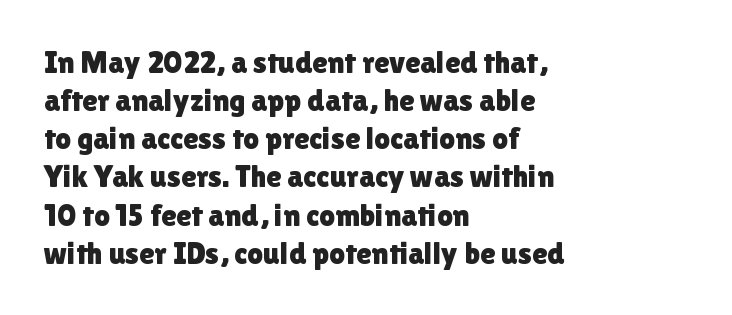
Q: Is the text italic (slanted)? A: No, it is upright.
Q: Is the typeface a serif or a sans-serif typeface? A: Sans-serif.
Q: Is the text underlined? A: No.
Q: How is the paragraph aligned? A: Left-aligned.
Q: Is the spacing between letters normal or unusually wide? A: Normal.
Q: Width (condensed, normal, or wide)? A: Normal.
Q: Stroke contrast? A: Low.
Q: x-height? A: Medium.
Q: Monospaced? A: No.
